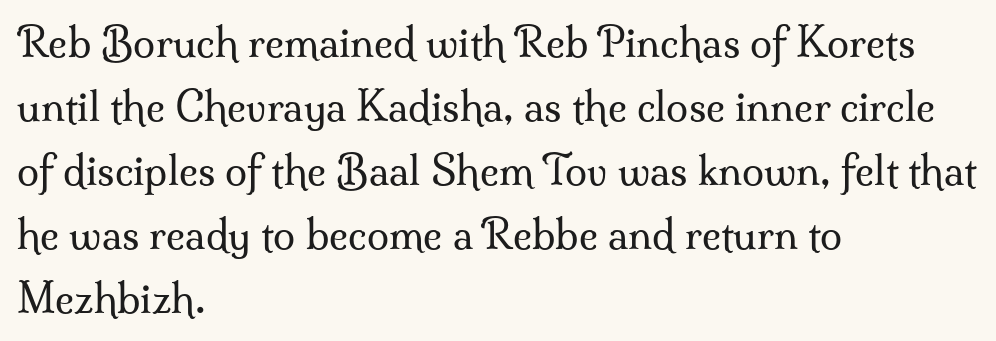
Q: Is the text bold? A: No.
Q: Is the text italic (slanted)? A: No, it is upright.
Q: Is the typeface a serif or a sans-serif typeface? A: Serif.
Q: Is the text underlined? A: No.
Q: How is the paragraph aligned? A: Left-aligned.
Q: Is the spacing between letters normal or unusually wide? A: Normal.
Q: Is the spacing between lines tight, normal or loose? A: Normal.
Q: Width (condensed, normal, or wide)? A: Normal.
Q: Stroke contrast? A: Medium.
Q: x-height? A: Small.
Q: Monospaced? A: No.
